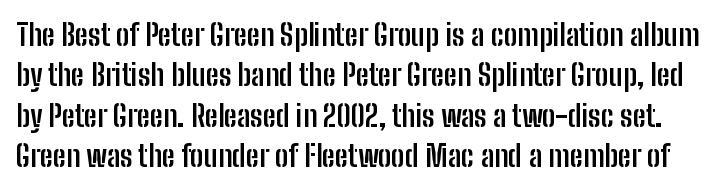
The image shows 30 px semibold, condensed sans-serif type, upright; set normal line spacing (1.35x), normal letter spacing, not underlined; low stroke contrast and a medium x-height.
